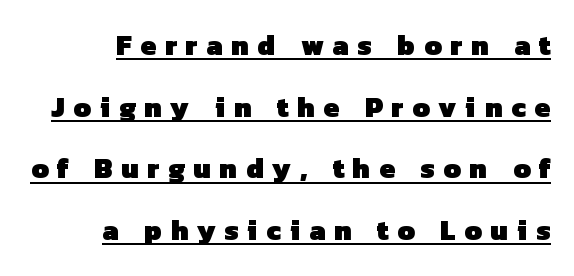
Q: Is the text bold? A: Yes.
Q: Is the typeface a serif or a sans-serif typeface? A: Sans-serif.
Q: Is the text underlined? A: Yes.
Q: Is the spacing between letters normal or unusually wide? A: Unusually wide.
Q: Is the spacing between lines tight, normal or loose? A: Loose.
Q: Width (condensed, normal, or wide)? A: Normal.
Q: Stroke contrast? A: Low.
Q: x-height? A: Medium.
Q: Monospaced? A: No.
